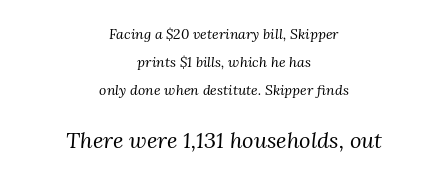
The image shows 22 px text type, italic (leaning right); set centered, loose line spacing (1.99x), normal letter spacing, not underlined; the second (bottom) block is 1.57x larger.
